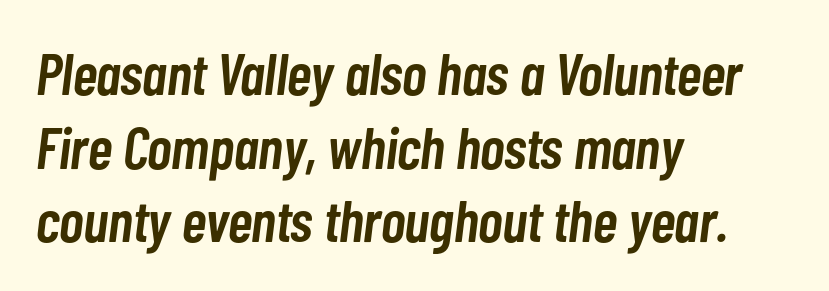
Q: Is the text bold? A: Semi-bold.
Q: Is the text italic (slanted)? A: Yes, it leans right by about 7 degrees.
Q: Is the text underlined? A: No.
Q: How is the paragraph aligned? A: Left-aligned.
Q: Is the spacing between letters normal or unusually wide? A: Normal.
Q: Is the spacing between lines tight, normal or loose? A: Normal.
Q: Width (condensed, normal, or wide)? A: Condensed.
Q: Stroke contrast? A: Low.
Q: x-height? A: Medium.
Q: Monospaced? A: No.
